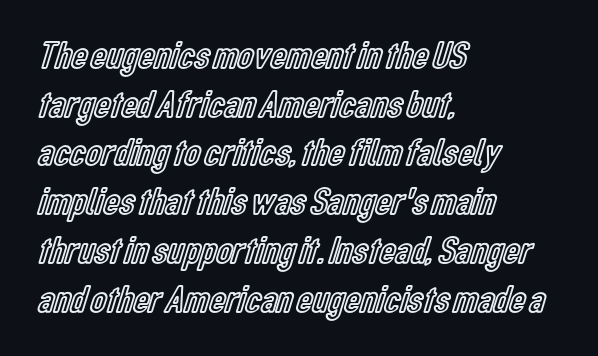
Q: Is the text italic (slanted)? A: Yes.
Q: Is the text underlined? A: No.
Q: How is the paragraph aligned? A: Left-aligned.
Q: Is the spacing between letters normal or unusually wide? A: Normal.
Q: Is the spacing between lines tight, normal or loose? A: Normal.
Q: Width (condensed, normal, or wide)? A: Condensed.
Q: x-height? A: Medium.
Q: Monospaced? A: No.
